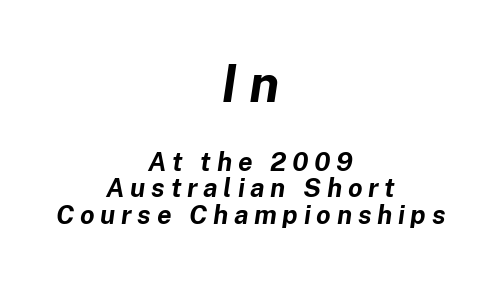
The passage shown is typed in a proportional face where columns would drift. Descenders are the only things crossing below the line. Characters follow at a spacing far wider than the type designer built in. The first block has been scaled up relative to the second. Neither beginnings nor endings align; midpoints do. Very little white space separates one row of letters from the next.
